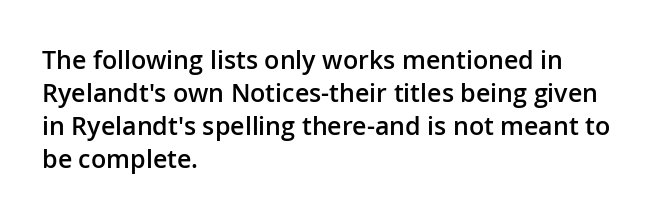
Q: Is the text bold? A: Semi-bold.
Q: Is the text italic (slanted)? A: No, it is upright.
Q: Is the text underlined? A: No.
Q: How is the paragraph aligned? A: Left-aligned.
Q: Is the spacing between letters normal or unusually wide? A: Normal.
Q: Is the spacing between lines tight, normal or loose? A: Normal.
